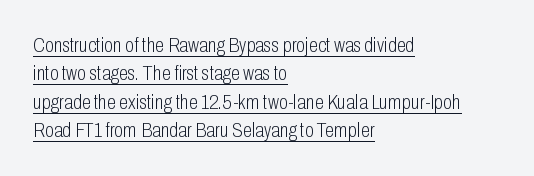
Q: Is the text bold? A: No.
Q: Is the text italic (slanted)? A: No, it is upright.
Q: Is the text underlined? A: Yes.
Q: How is the paragraph aligned? A: Left-aligned.
Q: Is the spacing between letters normal or unusually wide? A: Normal.
Q: Is the spacing between lines tight, normal or loose? A: Normal.
